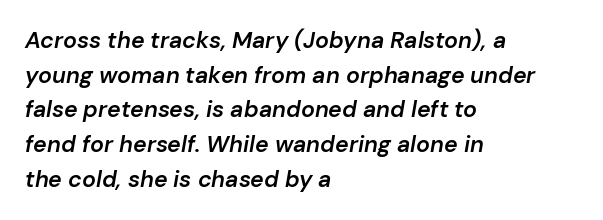
{"italic": "yes", "lean": "right", "slant_degrees": 10, "bold": "semi", "underline": "no", "align": "left", "line_spacing": "normal", "line_spacing_ratio": 1.51, "letter_spacing": "normal", "letter_spacing_em": 0.0, "glyph_px": 23}
